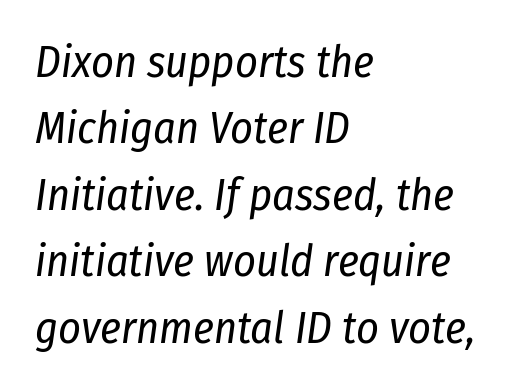
Q: Is the text bold? A: No.
Q: Is the text italic (slanted)? A: Yes, it leans right by about 8 degrees.
Q: Is the text underlined? A: No.
Q: How is the paragraph aligned? A: Left-aligned.
Q: Is the spacing between letters normal or unusually wide? A: Normal.
Q: Is the spacing between lines tight, normal or loose? A: Normal.
Q: Width (condensed, normal, or wide)? A: Condensed.
Q: Stroke contrast? A: Low.
Q: x-height? A: Medium.
Q: Monospaced? A: No.
